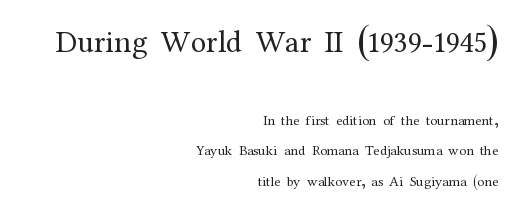
Q: Is the text bold? A: No.
Q: Is the text italic (slanted)? A: No, it is upright.
Q: Is the typeface a serif or a sans-serif typeface? A: Serif.
Q: Is the text underlined? A: No.
Q: How is the paragraph aligned? A: Right-aligned.
Q: Is the spacing between letters normal or unusually wide? A: Normal.
Q: Is the spacing between lines tight, normal or loose? A: Loose.
Q: Which block of text is set in a larger size, the first (top) or the second (bottom)? A: The first (top) one.
Q: Width (condensed, normal, or wide)? A: Normal.
Q: Stroke contrast? A: Medium.
Q: x-height? A: Medium.
Q: Monospaced? A: No.
